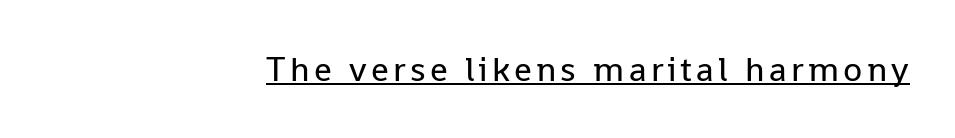
The image shows 35 px regular-weight sans-serif type, upright; set right-aligned, underlined; low stroke contrast and a medium x-height.
